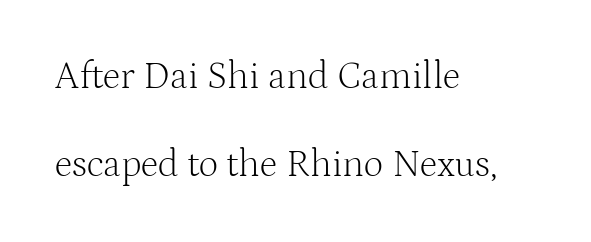
{"serif": "yes", "italic": "no", "bold": "no", "weight": "light", "width": "normal", "stroke_contrast": "medium", "x_height": "medium", "monospaced": "no", "underline": "no", "align": "left", "line_spacing": "loose", "line_spacing_ratio": 2.31, "letter_spacing": "normal", "letter_spacing_em": 0.0, "glyph_px": 38}
